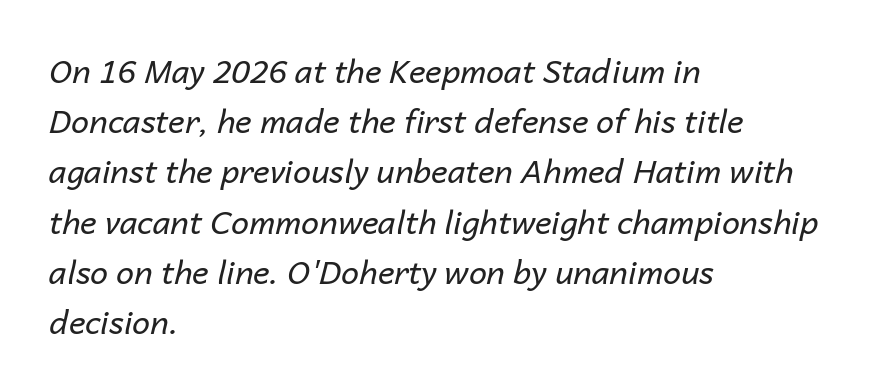
The glyphs are unaccompanied by any horizontal stroke below them. It's the slanting kind of type. The passage shown stacks its lines at a standard gap. This sample has the flowing, uneven cadence of proportional lettering.
